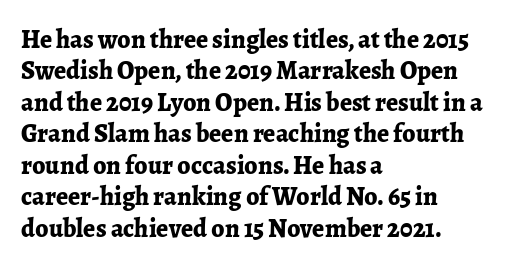
Posture: straight, roman, zero tilt. A student would call this left alignment; a typographer would say flush left, rag right. Rule under the text: the space is simply empty. Between one letter and the next there's only the usual sliver of space. Plenty of ink on the page — the face is bold.
